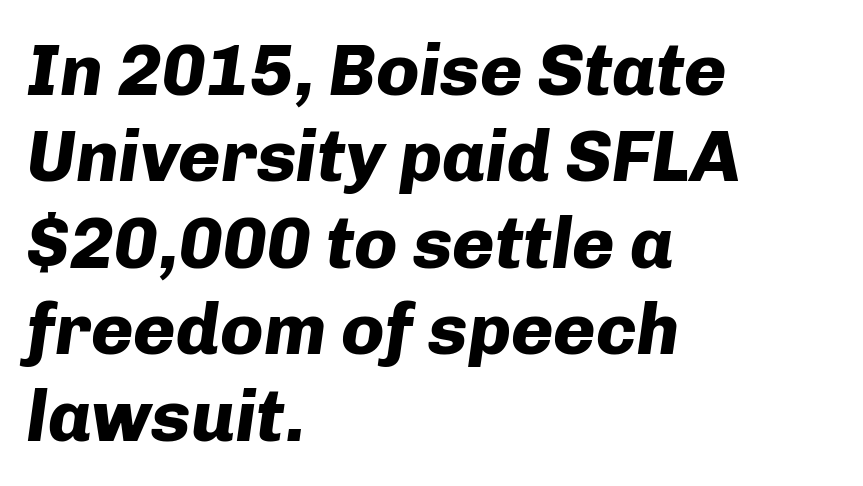
The image shows 72 px heavy type, italic (leaning right); set left-aligned, line spacing 1.2x, normal letter spacing, not underlined; low stroke contrast and a medium x-height.
